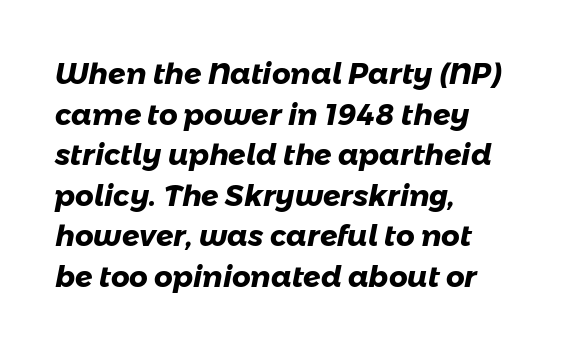
The type family on display is of the sans-serif kind. These lines keep a tight, regular rhythm from letter to letter. One-word summary of the alignment: left. Students, observe: this is what conventionally led text looks like. Heavy-handed strokes throughout: this text is bold. Beneath every word, the page is bare.
